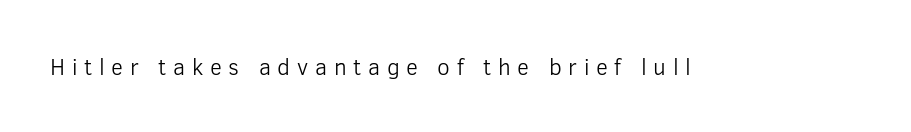
Lines of text with bare space underneath. The weight would be labelled regular, book, light, or lighter still. Do the letters lean? They stand straight. Observe the wide spacing: letters keep a clear distance from each other.
